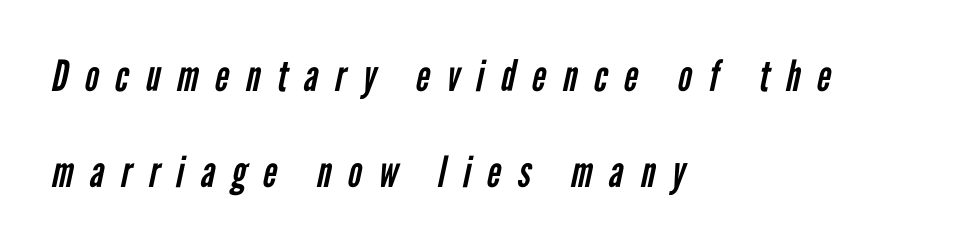
{"serif": "no", "bold": "no", "weight": "regular", "width": "condensed", "stroke_contrast": "low", "x_height": "medium", "monospaced": "no", "underline": "no", "align": "left", "line_spacing": "loose", "line_spacing_ratio": 2.24, "letter_spacing": "wide", "letter_spacing_em": 0.39, "glyph_px": 43}
